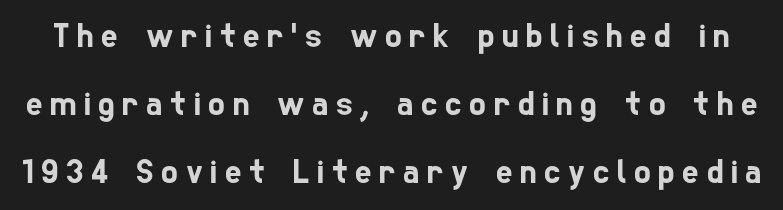
The image shows 35 px condensed sans-serif type; set loose line spacing (1.95x), unusually wide letter spacing (+0.22 em), not underlined; low stroke contrast and a medium x-height.
